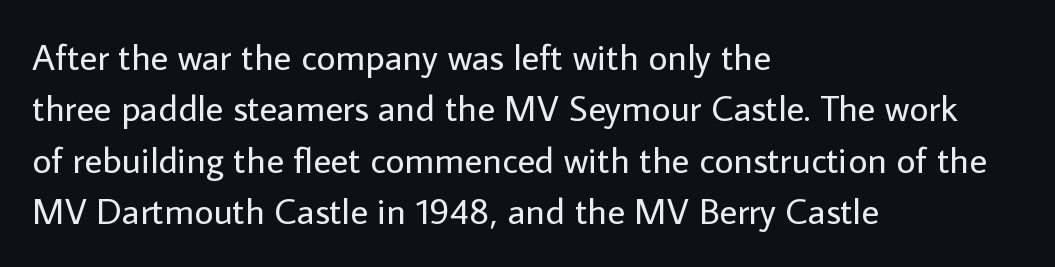
{"serif": "no", "italic": "no", "bold": "no", "weight": "regular", "width": "normal", "stroke_contrast": "low", "x_height": "medium", "monospaced": "no", "underline": "no", "align": "left", "line_spacing": "normal", "line_spacing_ratio": 1.39, "letter_spacing": "normal", "letter_spacing_em": 0.0, "glyph_px": 37}
